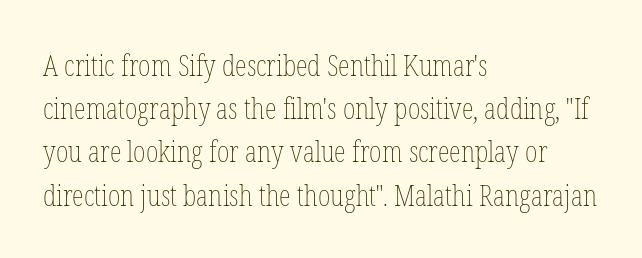
The image shows 30 px thin, condensed type, upright; set left-aligned, normal line spacing (1.44x), normal letter spacing, not underlined; low stroke contrast and a medium x-height.
